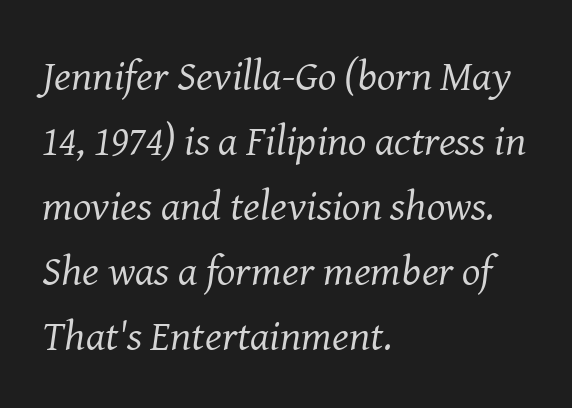
Q: Is the text bold? A: No.
Q: Is the text italic (slanted)? A: Yes, it leans right by about 8 degrees.
Q: Is the typeface a serif or a sans-serif typeface? A: Serif.
Q: Is the text underlined? A: No.
Q: How is the paragraph aligned? A: Left-aligned.
Q: Is the spacing between letters normal or unusually wide? A: Normal.
Q: Is the spacing between lines tight, normal or loose? A: Normal.
Q: Width (condensed, normal, or wide)? A: Normal.
Q: Stroke contrast? A: Medium.
Q: x-height? A: Medium.
Q: Monospaced? A: No.
